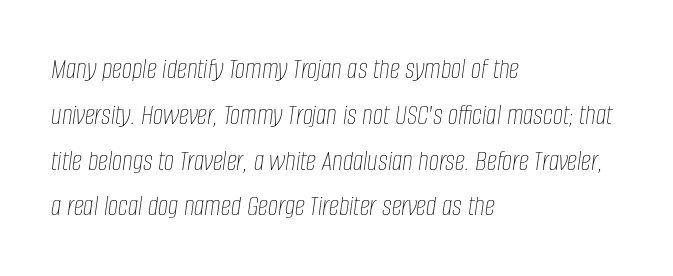
The image shows 29 px thin, condensed type, italic (leaning right); set left-aligned, normal line spacing (1.58x), normal letter spacing, not underlined; low stroke contrast and a large x-height.
